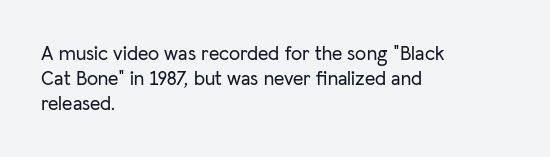
{"italic": "no", "underline": "no", "align": "left", "line_spacing_ratio": 1.24, "letter_spacing": "normal", "letter_spacing_em": 0.0, "glyph_px": 20}
